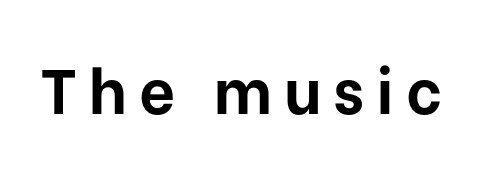
Rule under the text: the space is simply empty. These lines carry a lot of weight — the face is fully bold. Italic: no, the glyphs are upright roman. Font category for this specimen: sans-serif. Varying glyph widths throughout — classic text-font behaviour.
